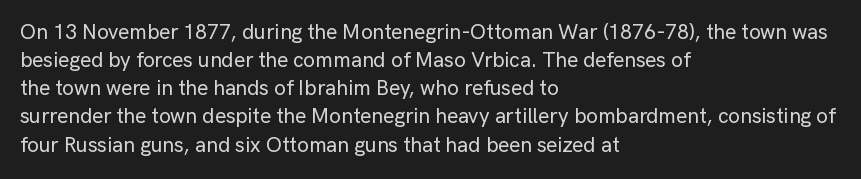
The image shows 21 px text type, upright; set left-aligned, normal line spacing (1.34x), normal letter spacing, not underlined.
